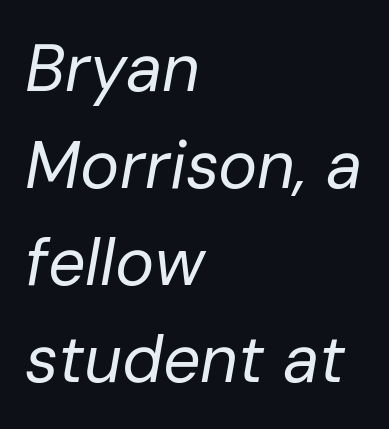
Q: Is the text bold? A: No.
Q: Is the text italic (slanted)? A: Yes, it leans right by about 10 degrees.
Q: Is the text underlined? A: No.
Q: How is the paragraph aligned? A: Left-aligned.
Q: Is the spacing between letters normal or unusually wide? A: Normal.
Q: Is the spacing between lines tight, normal or loose? A: Normal.
Q: Width (condensed, normal, or wide)? A: Normal.
Q: Stroke contrast? A: Low.
Q: x-height? A: Medium.
Q: Monospaced? A: No.
